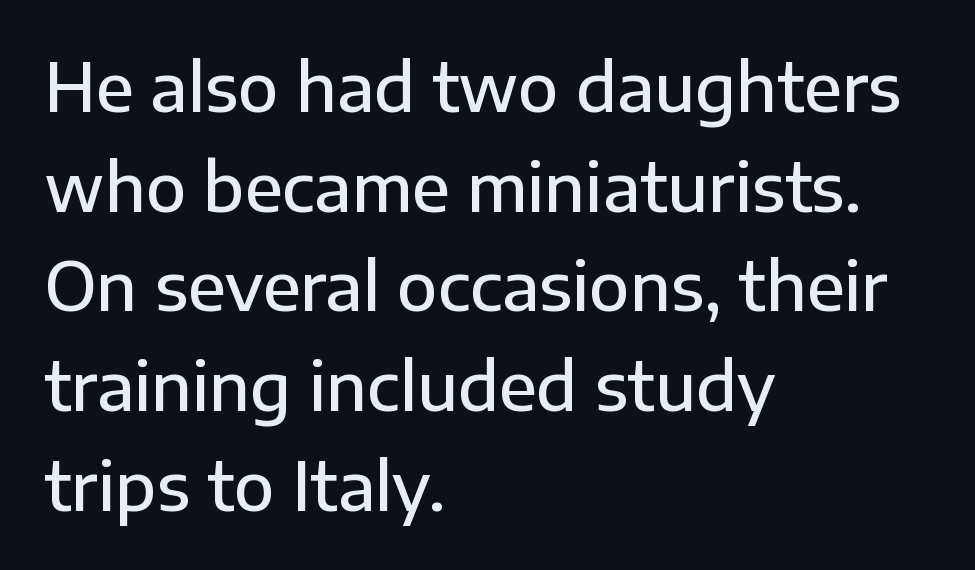
{"serif": "no", "italic": "no", "bold": "semi", "weight": "semibold", "width": "normal", "stroke_contrast": "low", "x_height": "medium", "monospaced": "no", "underline": "no", "align": "left", "line_spacing": "normal", "line_spacing_ratio": 1.51, "letter_spacing": "normal", "letter_spacing_em": 0.0, "glyph_px": 66}
